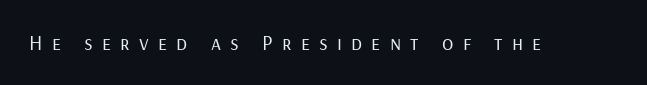
Q: Is the text bold? A: No.
Q: Is the text italic (slanted)? A: No, it is upright.
Q: Is the text underlined? A: No.
Q: Is the spacing between letters normal or unusually wide? A: Unusually wide.
